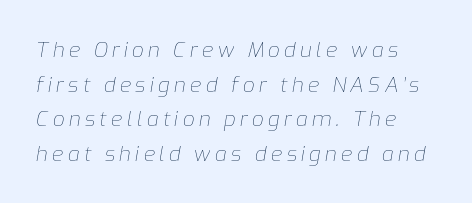
These glyphs show unthickened strokes, regular width or finer. Beneath every word, the page is bare. Horizontally, the lines are justified to the leading edge only. The gaps between neighbouring characters are conspicuously large.
